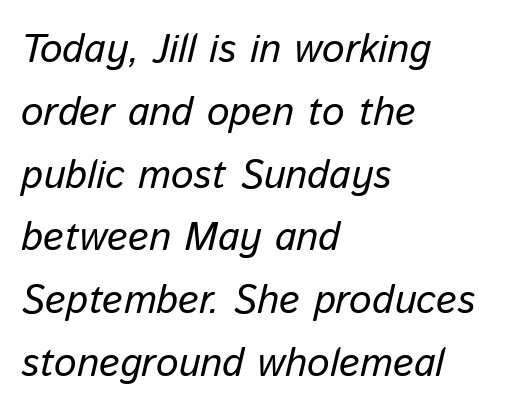
The image shows 40 px text type, italic (leaning right); set left-aligned, normal line spacing (1.57x), normal letter spacing, not underlined; low stroke contrast and a medium x-height.
